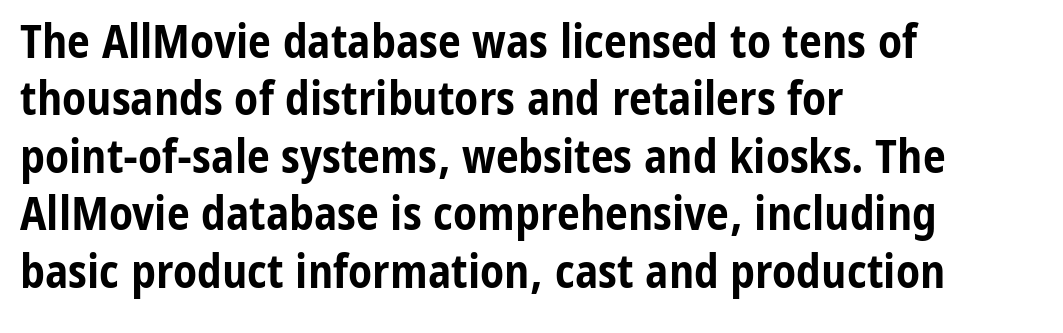
Q: Is the text bold? A: Yes.
Q: Is the text italic (slanted)? A: No, it is upright.
Q: Is the typeface a serif or a sans-serif typeface? A: Sans-serif.
Q: Is the text underlined? A: No.
Q: How is the paragraph aligned? A: Left-aligned.
Q: Is the spacing between letters normal or unusually wide? A: Normal.
Q: Is the spacing between lines tight, normal or loose? A: Normal.
Q: Width (condensed, normal, or wide)? A: Condensed.
Q: Stroke contrast? A: Low.
Q: x-height? A: Medium.
Q: Monospaced? A: No.
